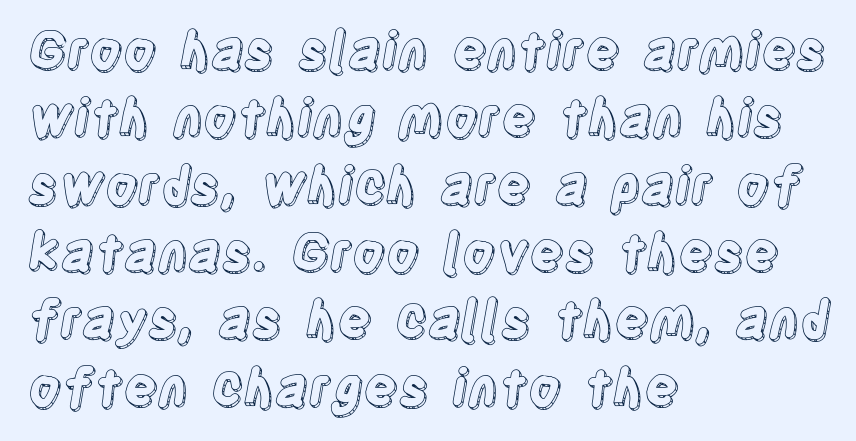
Nobody drew a line under any word here. In terms of leading, this rendering sits right in the middle. Observe the ordinary spacing: letters are neighbours, not strangers. Layout note: lines flush left.
